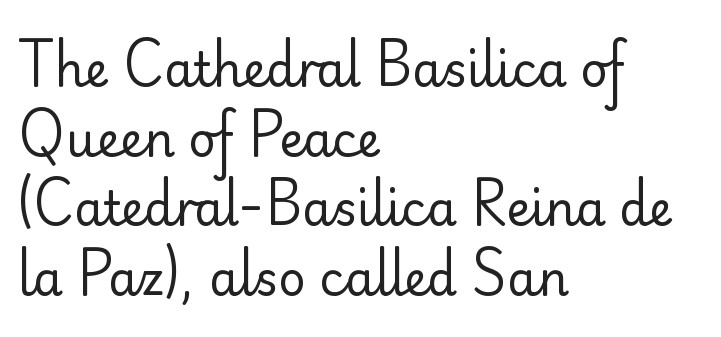
This is sans-serif lettering, the kind often seen on screens and signage. Every stem runs plumb, perpendicular to the baseline. Here the designer chose a conventional face with non-uniform glyph widths. The strip under each line holds only bare page.
